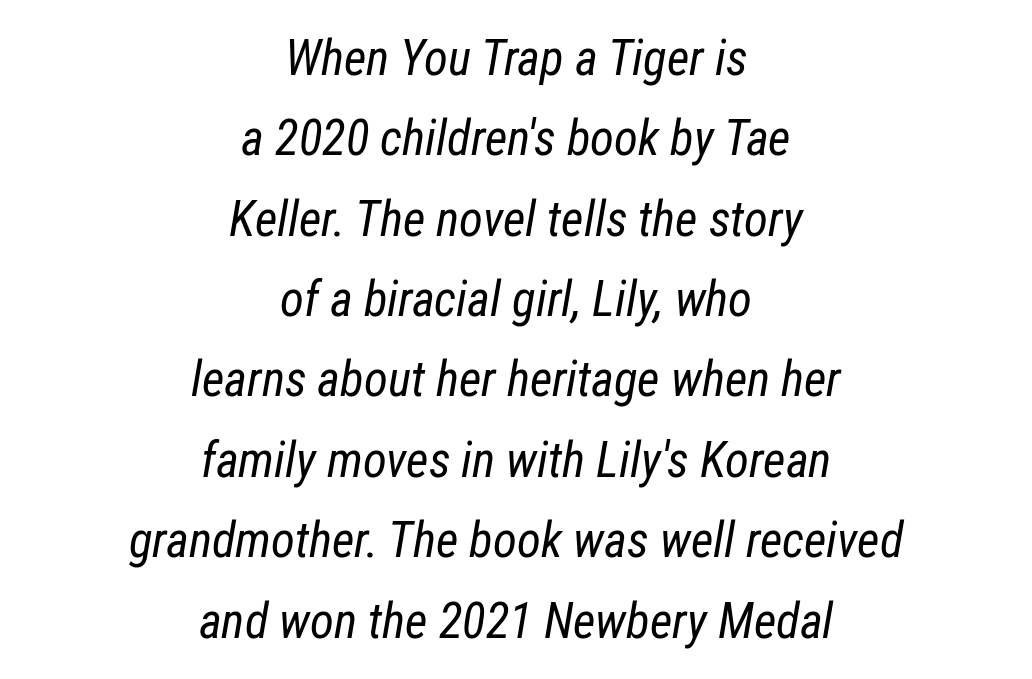
Q: Is the text bold? A: No.
Q: Is the text italic (slanted)? A: Yes, it leans right by about 12 degrees.
Q: Is the text underlined? A: No.
Q: How is the paragraph aligned? A: Centered.
Q: Is the spacing between letters normal or unusually wide? A: Normal.
Q: Is the spacing between lines tight, normal or loose? A: Normal.
Q: Width (condensed, normal, or wide)? A: Condensed.
Q: Stroke contrast? A: Low.
Q: x-height? A: Medium.
Q: Monospaced? A: No.
